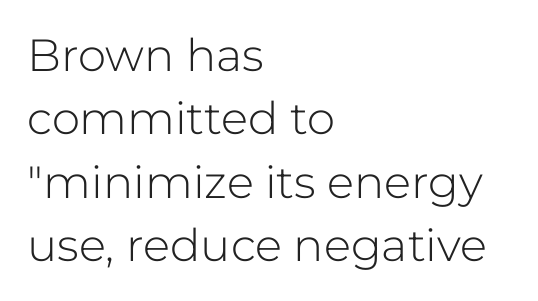
The image shows 45 px light sans-serif type, upright; set left-aligned, normal line spacing (1.41x), normal letter spacing, not underlined; low stroke contrast and a medium x-height.
